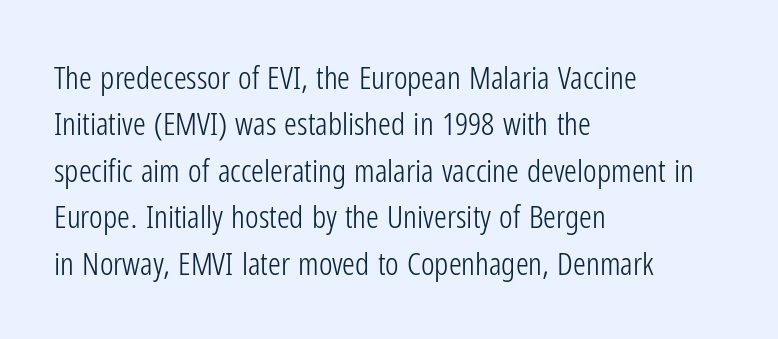
Q: Is the text bold? A: No.
Q: Is the text italic (slanted)? A: No, it is upright.
Q: Is the typeface a serif or a sans-serif typeface? A: Sans-serif.
Q: Is the text underlined? A: No.
Q: How is the paragraph aligned? A: Left-aligned.
Q: Is the spacing between letters normal or unusually wide? A: Normal.
Q: Is the spacing between lines tight, normal or loose? A: Normal.
Q: Width (condensed, normal, or wide)? A: Condensed.
Q: Stroke contrast? A: Low.
Q: x-height? A: Medium.
Q: Monospaced? A: No.
